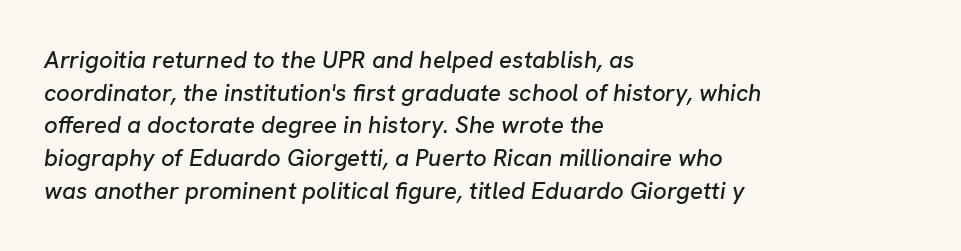
One-word summary of the alignment: left. No extra tracking has been applied to these lines. Slant detected: the letters are inclined. Baseline-to-baseline distance is the conventional proportion of letter height. Plain, unruled lines of type.
